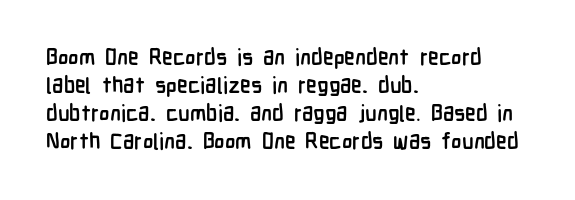
The passage is arranged the way most books set body copy — flush left. No word sits above an underline. Nobody touched the tracking dial on this one. Stroke thickness is high; the sample reads as a true bold.
